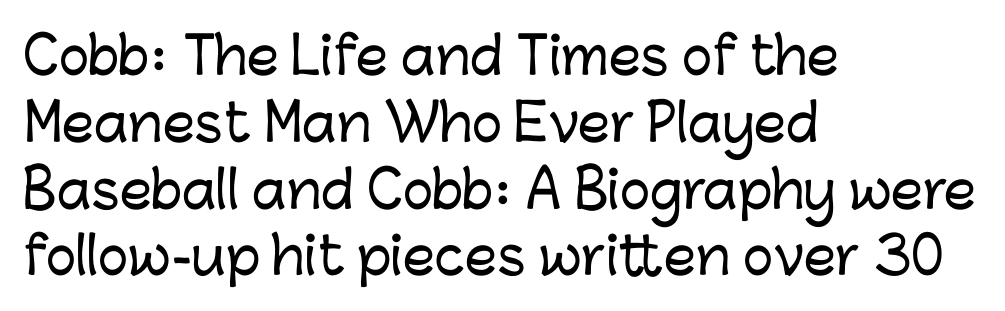
Rule under the text: the space is simply empty. The rendering uses natural spacing where letterforms have individual widths. These lines were composed using upright roman letters. Serifs: no, the terminals of the letterforms are clean. The lines sit at an ordinary, default distance from one another.
